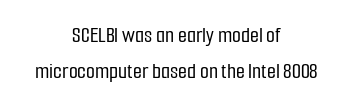
Q: Is the text italic (slanted)? A: No, it is upright.
Q: Is the text underlined? A: No.
Q: How is the paragraph aligned? A: Centered.
Q: Is the spacing between letters normal or unusually wide? A: Normal.
Q: Is the spacing between lines tight, normal or loose? A: Normal.
